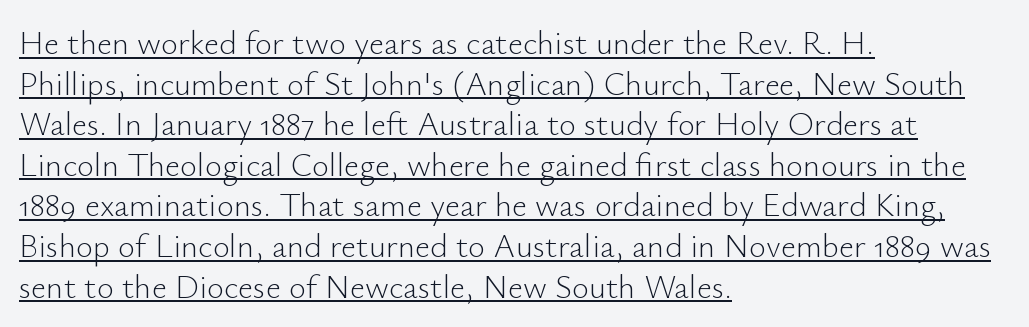
The image shows 33 px light sans-serif type, upright; set left-aligned, line spacing 1.23x, normal letter spacing, underlined; low stroke contrast and a small x-height.
